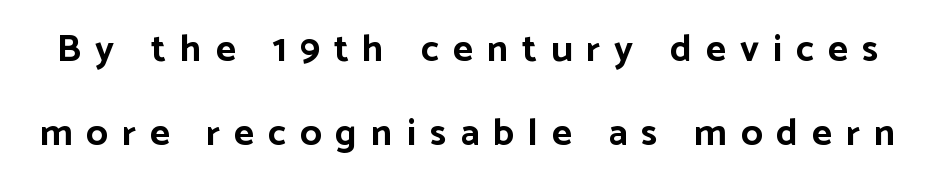
Does the leading feel generous? Absolutely, it's lavish. How are the letters spaced? Widely, with obvious added tracking. Nope, not italic — everything's standing straight. A dark, heavy texture on the line: the type is bold. This sample has the flowing, uneven cadence of proportional lettering. The space beneath each line is pristine and unruled.
